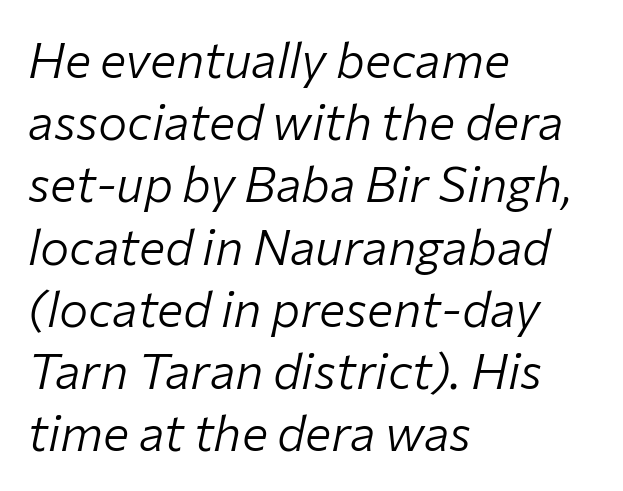
{"italic": "yes", "lean": "right", "slant_degrees": 12, "bold": "no", "weight": "light", "width": "normal", "stroke_contrast": "low", "x_height": "medium", "monospaced": "no", "underline": "no", "align": "left", "line_spacing": "normal", "line_spacing_ratio": 1.27, "letter_spacing": "normal", "letter_spacing_em": 0.0, "glyph_px": 49}
